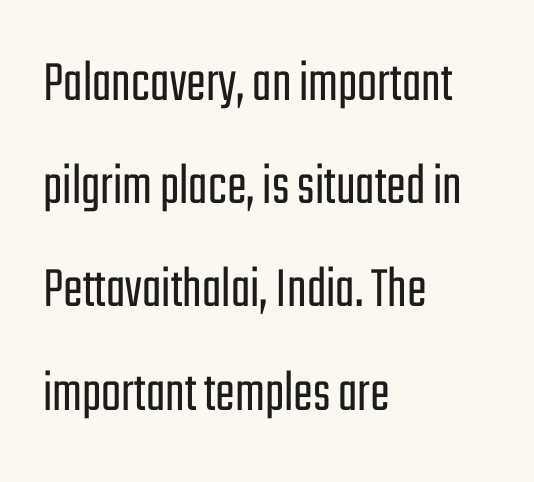
Q: Is the text bold? A: No.
Q: Is the text italic (slanted)? A: No, it is upright.
Q: Is the typeface a serif or a sans-serif typeface? A: Sans-serif.
Q: Is the text underlined? A: No.
Q: How is the paragraph aligned? A: Left-aligned.
Q: Is the spacing between letters normal or unusually wide? A: Normal.
Q: Width (condensed, normal, or wide)? A: Condensed.
Q: Stroke contrast? A: Low.
Q: x-height? A: Medium.
Q: Monospaced? A: No.
